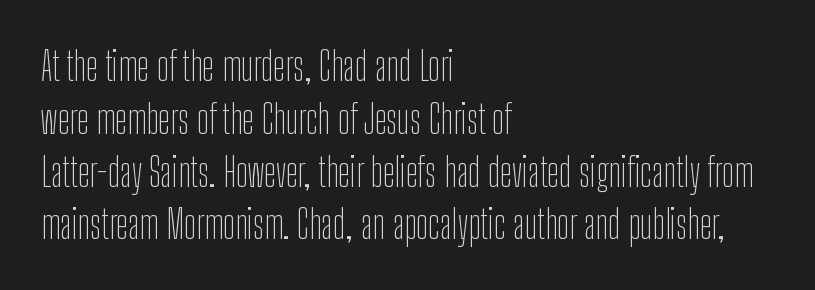
The image shows 40 px thin, condensed sans-serif type, upright; set left-aligned, normal line spacing (1.32x), normal letter spacing, not underlined; low stroke contrast and a medium x-height.
